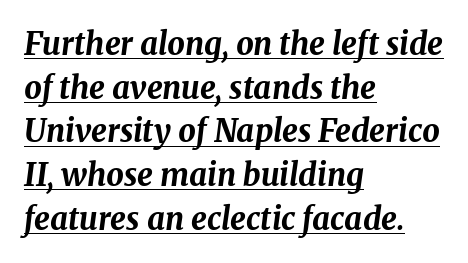
Q: Is the text bold? A: Yes.
Q: Is the text italic (slanted)? A: Yes, it leans right by about 8 degrees.
Q: Is the text underlined? A: Yes.
Q: How is the paragraph aligned? A: Left-aligned.
Q: Is the spacing between letters normal or unusually wide? A: Normal.
Q: Is the spacing between lines tight, normal or loose? A: Normal.
Q: Width (condensed, normal, or wide)? A: Normal.
Q: Stroke contrast? A: Medium.
Q: x-height? A: Medium.
Q: Monospaced? A: No.
